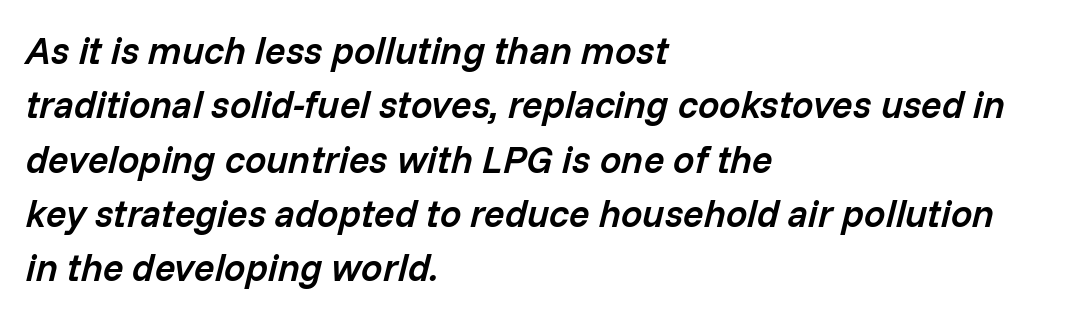
{"italic": "yes", "lean": "right", "slant_degrees": 14, "bold": "semi", "weight": "semibold", "width": "normal", "stroke_contrast": "low", "x_height": "medium", "monospaced": "no", "underline": "no", "align": "left", "line_spacing": "normal", "line_spacing_ratio": 1.43, "letter_spacing": "normal", "letter_spacing_em": 0.0, "glyph_px": 38}
